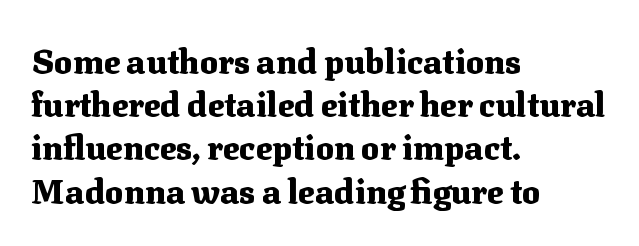
The image shows 34 px heavy serif type, upright; set left-aligned, normal line spacing (1.27x), normal letter spacing, not underlined; medium stroke contrast and a medium x-height.
